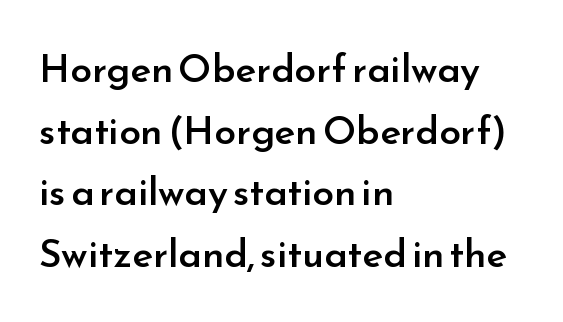
The image shows 39 px semibold sans-serif type, upright; set left-aligned, normal line spacing (1.58x), normal letter spacing, not underlined; low stroke contrast and a small x-height.
